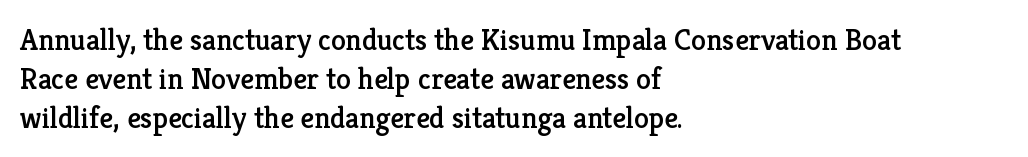
The image shows 30 px serif type, upright; set left-aligned, normal line spacing (1.3x), normal letter spacing, not underlined; low stroke contrast and a medium x-height.
